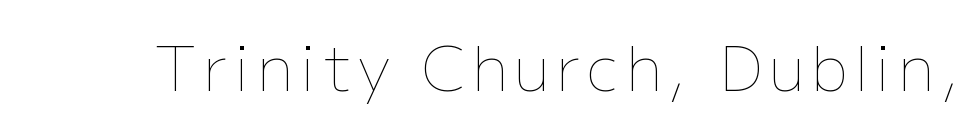
Unlike italic type, these characters show no tilt at all. No word sits above an underline. Is this a fixed-width face? No — the glyphs have proportional, varying widths. Is this a heavy cut? Hardly; it is regular or lighter.
